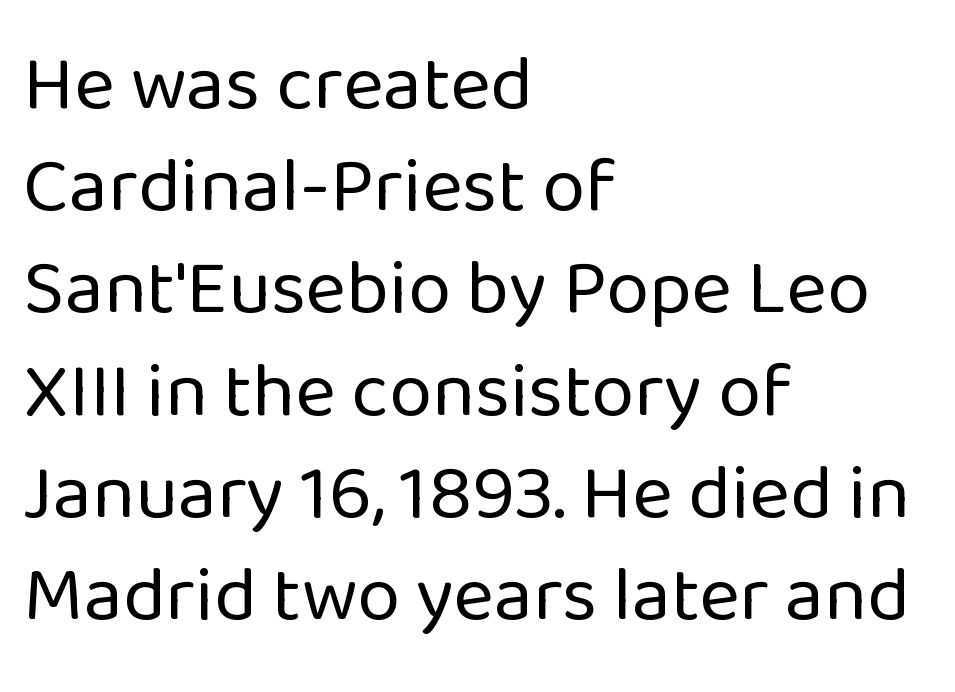
Reading down the column, the eye jumps a familiar distance to each next line. Anything drawn beneath the words? Only blank space. Reading down the block, your eye returns to a fixed left position each line. The letters stand straight up with perfectly vertical stems.
